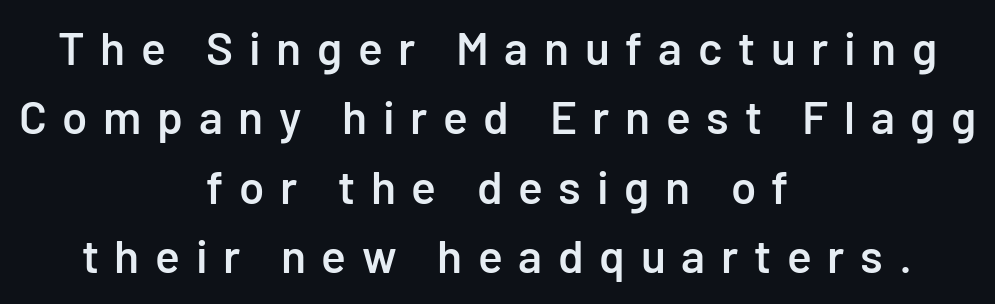
The image shows 46 px semibold sans-serif type, upright; set centered, normal line spacing (1.51x), unusually wide letter spacing (+0.34 em), not underlined; low stroke contrast and a medium x-height.
